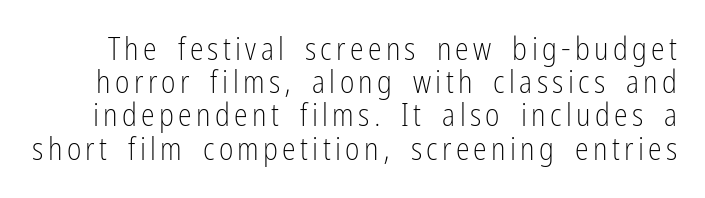
Q: Is the text bold? A: No.
Q: Is the text italic (slanted)? A: No, it is upright.
Q: Is the typeface a serif or a sans-serif typeface? A: Sans-serif.
Q: Is the text underlined? A: No.
Q: Is the spacing between lines tight, normal or loose? A: Tight.
Q: Width (condensed, normal, or wide)? A: Condensed.
Q: Stroke contrast? A: Low.
Q: x-height? A: Medium.
Q: Monospaced? A: No.
